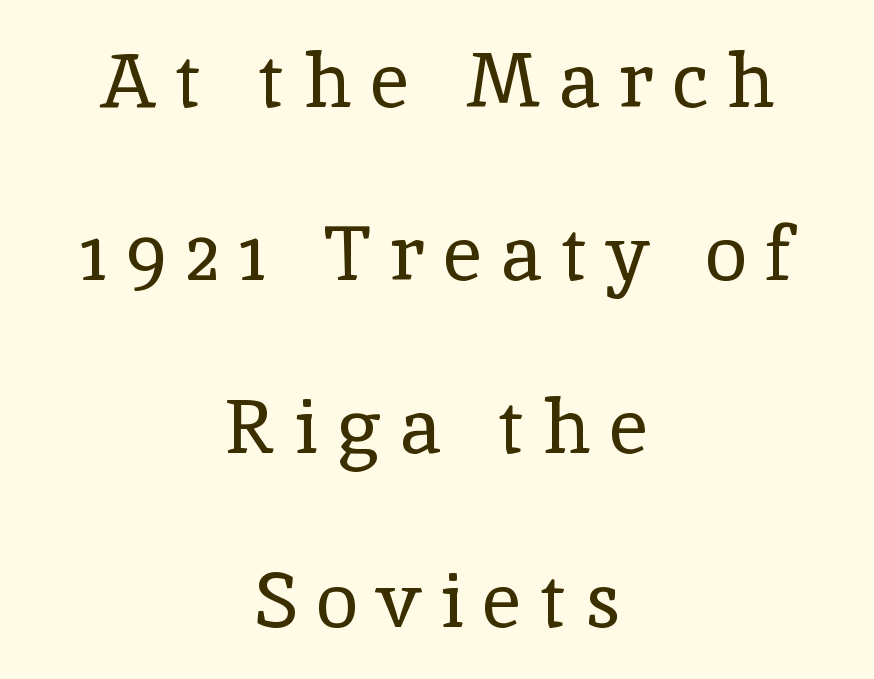
Caption: face not bold, strokes unweighted. Does the leading feel generous? Absolutely, it's lavish. Alignment: centered. You can tell it's not italic because the verticals are truly vertical. You could only call the tracking loose — the letters float apart.
